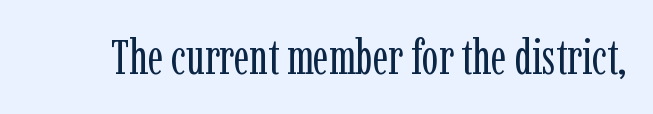
{"serif": "yes", "italic": "no", "bold": "no", "weight": "regular", "width": "condensed", "stroke_contrast": "low", "x_height": "medium", "monospaced": "no", "underline": "no", "letter_spacing": "normal", "letter_spacing_em": 0.0, "glyph_px": 49}
